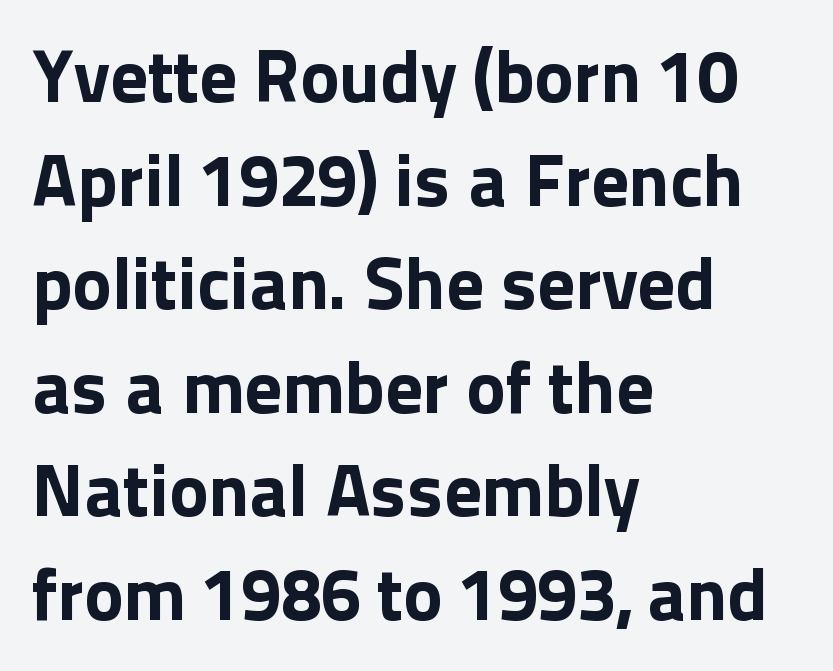
This block has exactly the height ordinary leading produces. Is the block centered? No — it sits flush against the left margin. The tracking reads as untouched default to a designer's eye. The rendering uses a bold face; every stroke is thick and dark. The specimen omits any rule beneath the text block's lines. Varying glyph widths throughout — classic text-font behaviour.
